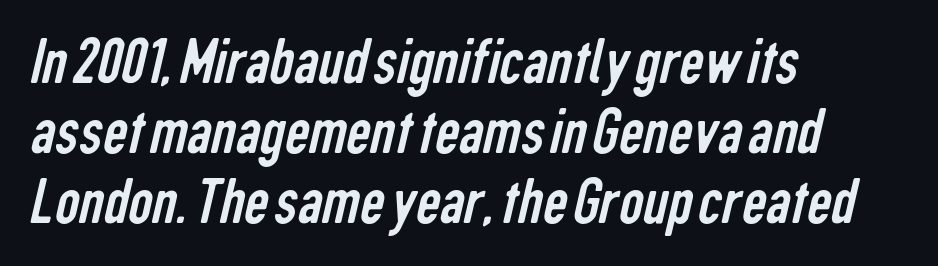
{"serif": "no", "bold": "no", "weight": "regular", "width": "condensed", "stroke_contrast": "low", "x_height": "medium", "monospaced": "no", "underline": "no", "align": "left", "line_spacing": "tight", "line_spacing_ratio": 1.03, "letter_spacing": "normal", "letter_spacing_em": 0.0, "glyph_px": 68}
